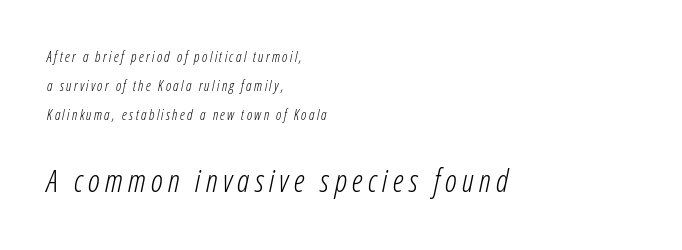
Stroke thickness stays within the range of a standard reading face or lighter. These lines stack with their left ends in a neat column. Decoration check: the copy has no underline. The specimen reads as italic at a glance.
